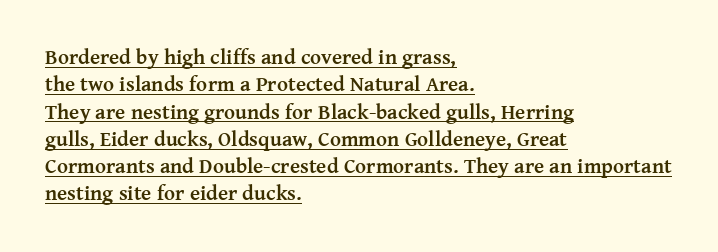
The image shows 21 px bold type, upright; set left-aligned, normal line spacing (1.3x), normal letter spacing, underlined.
